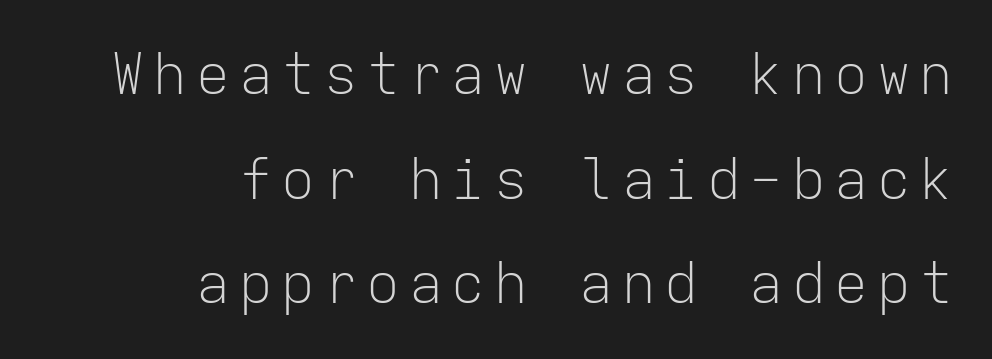
Q: Is the text bold? A: No.
Q: Is the text italic (slanted)? A: No, it is upright.
Q: Is the typeface a serif or a sans-serif typeface? A: Sans-serif.
Q: Is the text underlined? A: No.
Q: How is the paragraph aligned? A: Right-aligned.
Q: Width (condensed, normal, or wide)? A: Normal.
Q: Stroke contrast? A: Low.
Q: x-height? A: Medium.
Q: Monospaced? A: Yes.
